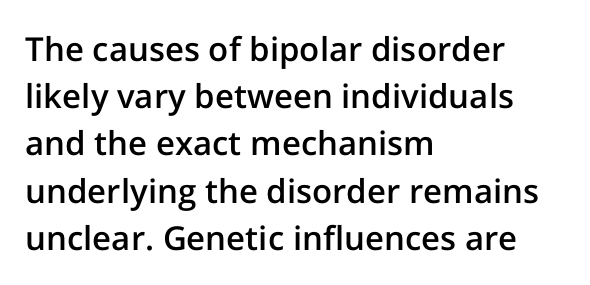
Letter spacing: default. This block has exactly the height ordinary leading produces. Quick note: underline off. Teacher's note: observe the even left margin — that is flush-left alignment.
